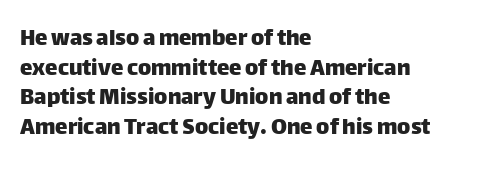
{"italic": "no", "underline": "no", "align": "left", "line_spacing_ratio": 1.19, "letter_spacing": "normal", "letter_spacing_em": 0.0, "glyph_px": 25}
